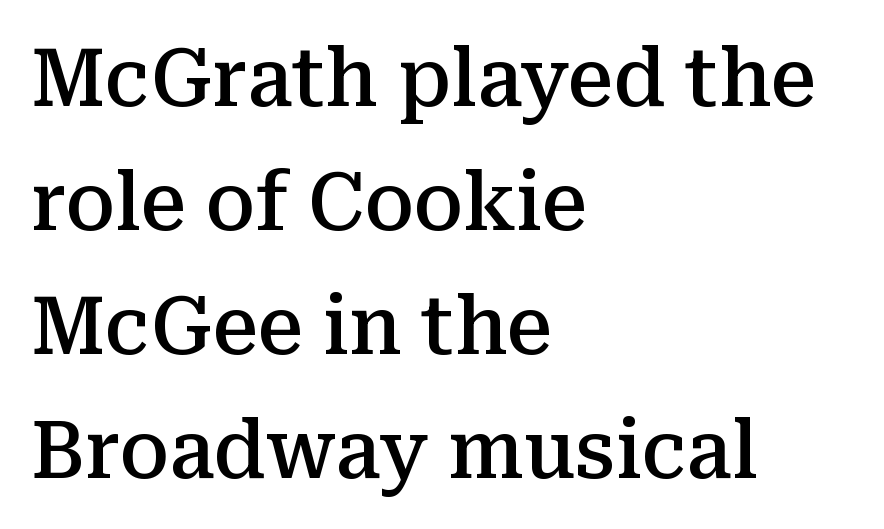
The image shows 80 px semibold serif type, upright; set left-aligned, normal line spacing (1.55x), normal letter spacing, not underlined; medium stroke contrast and a medium x-height.
